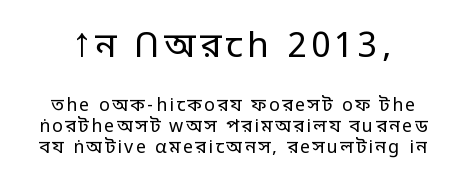
A typesetter would call this proportional, since set widths differ per character. Nope, not italic — everything's standing straight. Classification — sans serif. Letters rest on an invisible, unmarked baseline.
